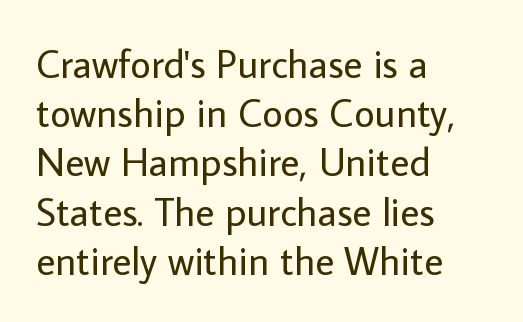
Q: Is the text bold? A: No.
Q: Is the text italic (slanted)? A: No, it is upright.
Q: Is the typeface a serif or a sans-serif typeface? A: Sans-serif.
Q: Is the text underlined? A: No.
Q: How is the paragraph aligned? A: Left-aligned.
Q: Is the spacing between letters normal or unusually wide? A: Normal.
Q: Width (condensed, normal, or wide)? A: Normal.
Q: Stroke contrast? A: Low.
Q: x-height? A: Medium.
Q: Monospaced? A: No.
